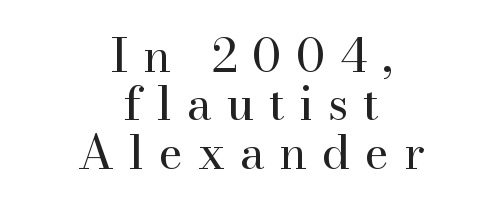
The image shows 47 px regular-weight serif type, upright; set centered, tight line spacing (1.03x), unusually wide letter spacing (+0.31 em), not underlined; high stroke contrast and a small x-height.
